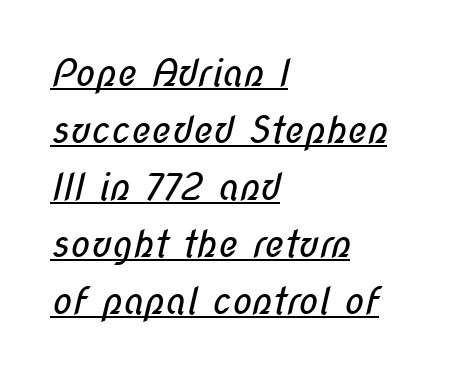
The image shows 37 px regular-weight, condensed sans-serif type; set left-aligned, normal line spacing (1.54x), normal letter spacing, underlined; low stroke contrast and a medium x-height.
